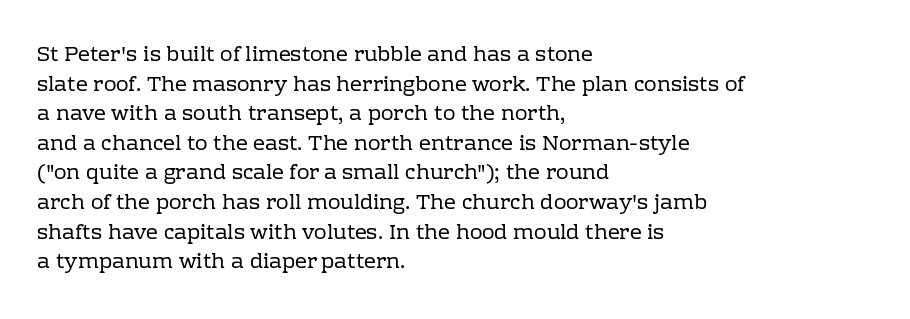
The image shows 21 px text type, upright; set left-aligned, normal line spacing (1.41x), normal letter spacing, not underlined.
